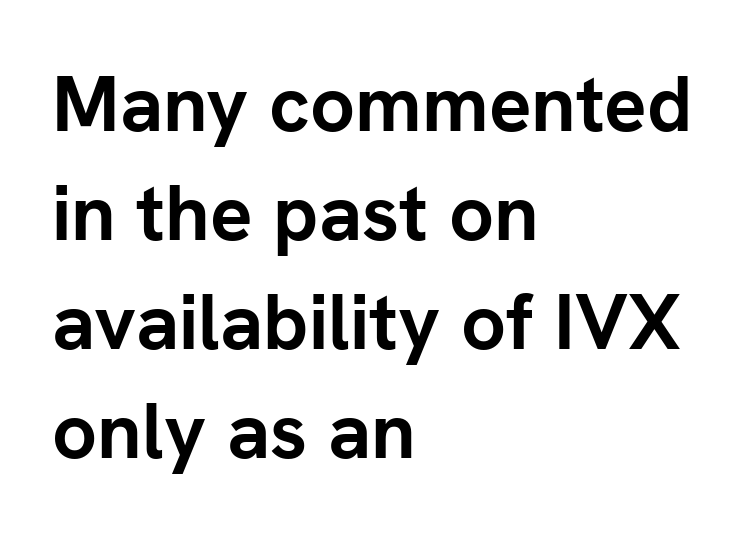
Q: Is the text bold? A: Yes.
Q: Is the text italic (slanted)? A: No, it is upright.
Q: Is the typeface a serif or a sans-serif typeface? A: Sans-serif.
Q: Is the text underlined? A: No.
Q: How is the paragraph aligned? A: Left-aligned.
Q: Is the spacing between letters normal or unusually wide? A: Normal.
Q: Is the spacing between lines tight, normal or loose? A: Normal.
Q: Width (condensed, normal, or wide)? A: Normal.
Q: Stroke contrast? A: Low.
Q: x-height? A: Medium.
Q: Monospaced? A: No.
